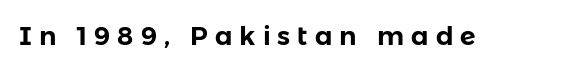
{"italic": "no", "underline": "no", "letter_spacing": "wide", "letter_spacing_em": 0.27, "glyph_px": 26}
